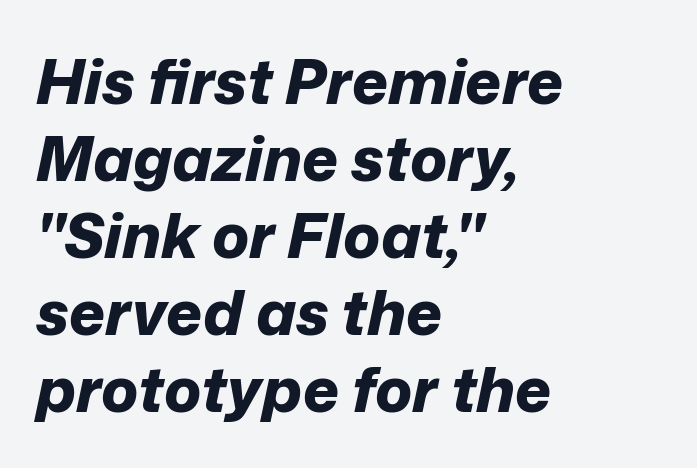
{"italic": "yes", "lean": "right", "slant_degrees": 12, "bold": "yes", "weight": "bold", "width": "normal", "stroke_contrast": "low", "x_height": "medium", "monospaced": "no", "underline": "no", "align": "left", "line_spacing_ratio": 1.24, "letter_spacing": "normal", "letter_spacing_em": 0.0, "glyph_px": 62}
